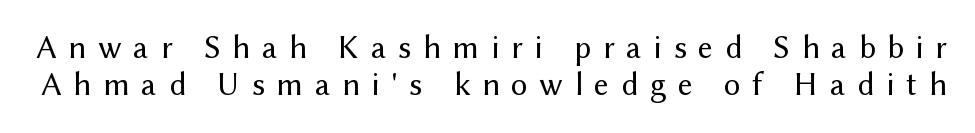
Whoever set this chose condensed vertical rhythm over breathing room. In terms of posture, this sample is upright. Decoration check: the copy has no underline. A typesetter would label this face a sans. The face used here is proportionally spaced, like ordinary book or web type.
